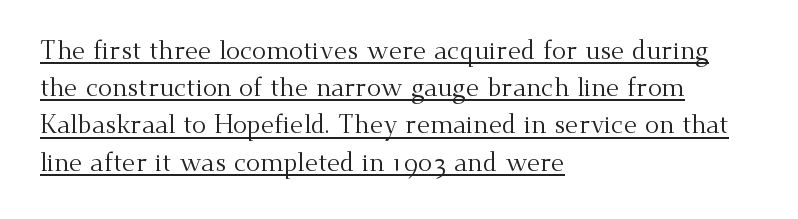
Summary of weight: not heavy and not bold. The type sits square on the baseline with zero lean. Tracking here is standard; glyphs follow each other at the usual distance. The glyphs are accompanied by a horizontal stroke just below them. Leftover space on each line is placed entirely after the last word.
